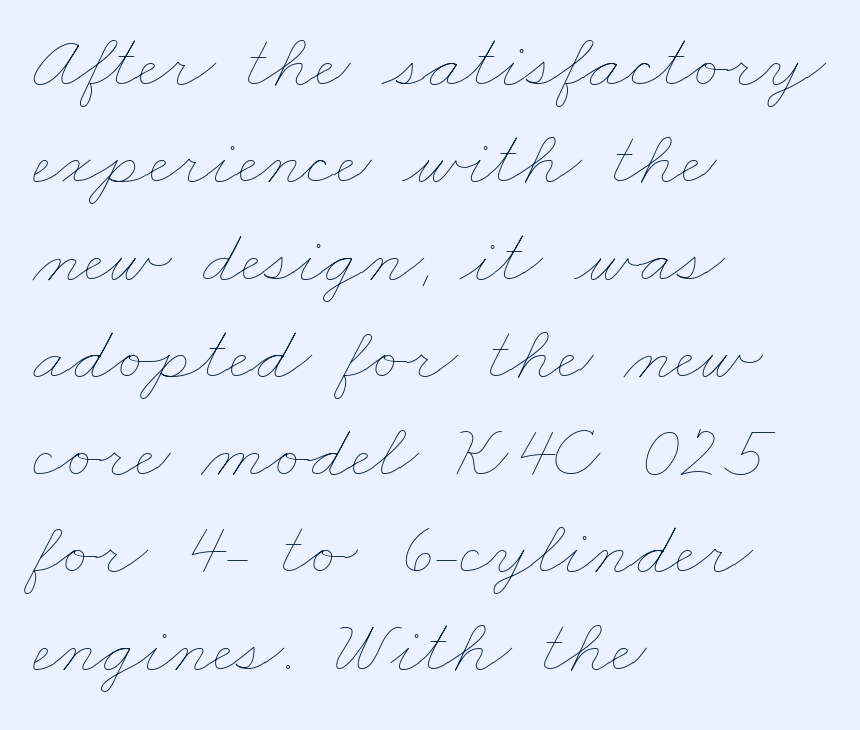
{"bold": "no", "weight": "thin", "width": "wide", "stroke_contrast": "low", "x_height": "small", "monospaced": "no", "underline": "no", "align": "left", "line_spacing": "normal", "line_spacing_ratio": 1.25, "letter_spacing": "normal", "letter_spacing_em": 0.0, "glyph_px": 78}
